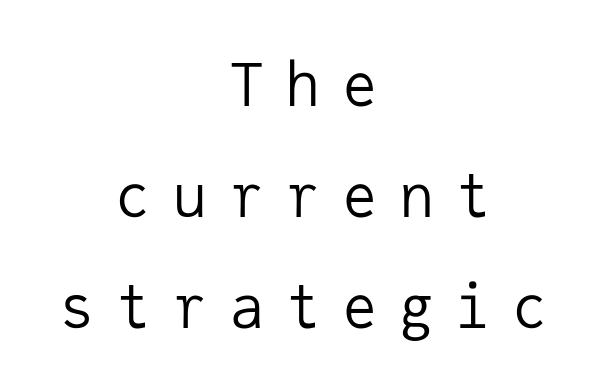
{"serif": "no", "italic": "no", "bold": "no", "weight": "regular", "width": "normal", "stroke_contrast": "low", "x_height": "medium", "monospaced": "yes", "underline": "no", "align": "center", "line_spacing_ratio": 1.88, "letter_spacing": "wide", "letter_spacing_em": 0.36, "glyph_px": 59}
